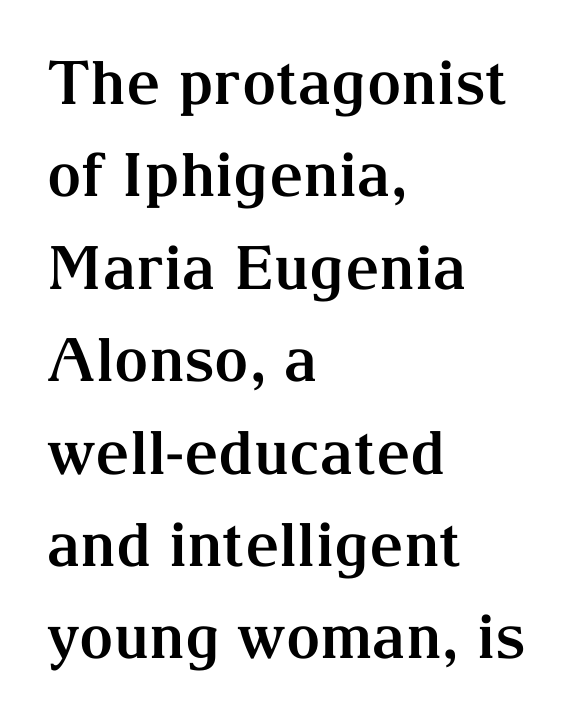
This rendering leaves character spacing at its baseline value. Each row of text sits above clean, open space. Think of a printed novel: that variable character pitch is what you see here. What kind of face is this? One with serifs. Pretty heavy lettering here — definitely bold.
